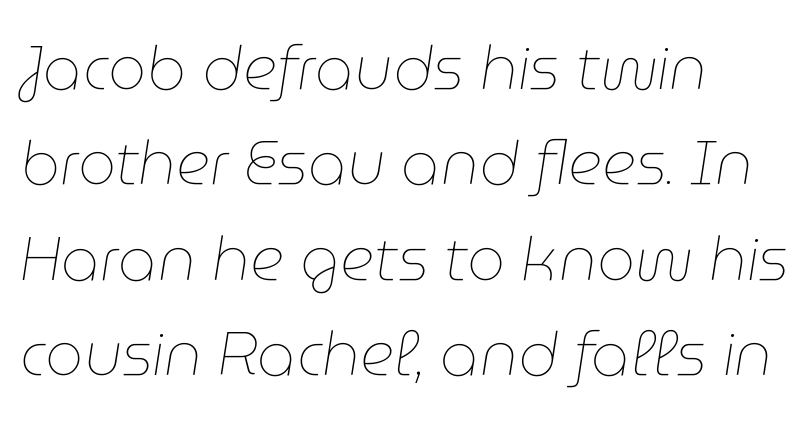
The image shows 60 px thin type, italic (leaning right); set left-aligned, normal line spacing (1.59x), normal letter spacing, not underlined; low stroke contrast and a medium x-height.
